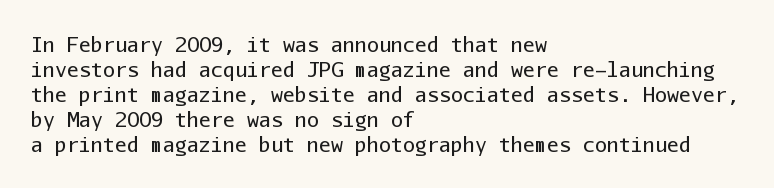
{"italic": "no", "bold": "no", "underline": "no", "align": "left", "line_spacing": "normal", "line_spacing_ratio": 1.25, "letter_spacing": "normal", "letter_spacing_em": 0.0, "glyph_px": 20}
